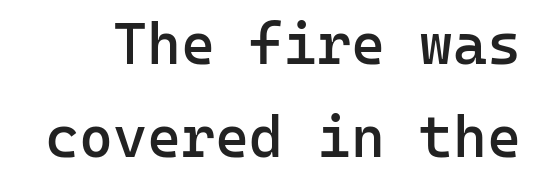
The face used here is a semibold: visibly heavier than regular, lighter than bold. Unlike italic type, these characters show no tilt at all. Do the characters align in a grid? Yes, the font is monospaced. Check where the strokes stop: nothing finishes them off — pure sans.
